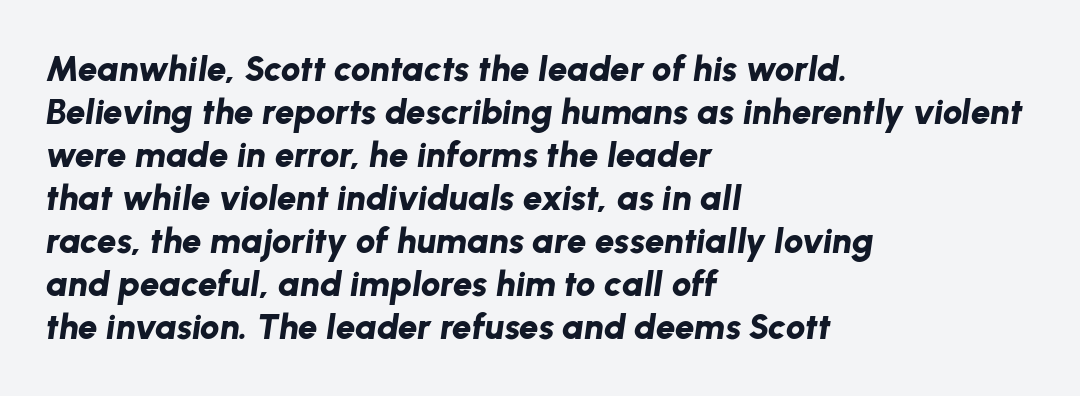
{"italic": "yes", "lean": "right", "slant_degrees": 8, "bold": "yes", "weight": "bold", "width": "normal", "stroke_contrast": "low", "x_height": "medium", "monospaced": "no", "underline": "no", "align": "left", "line_spacing_ratio": 1.23, "letter_spacing": "normal", "letter_spacing_em": 0.0, "glyph_px": 35}
